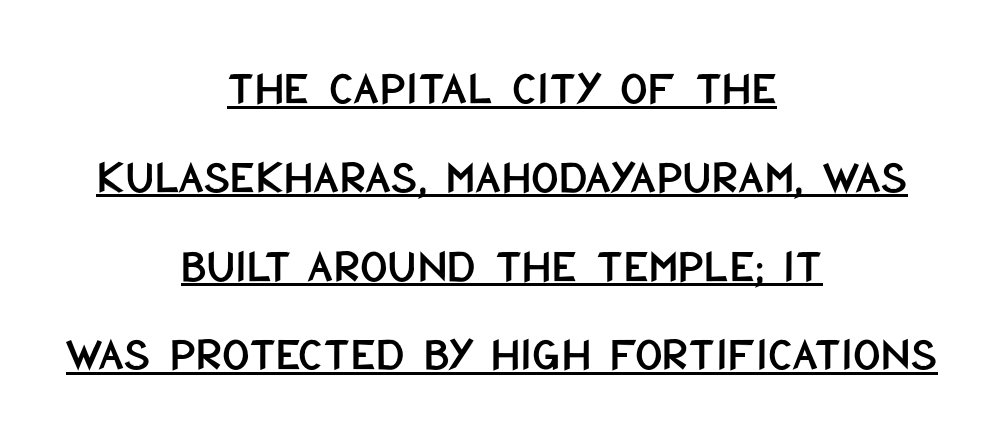
Q: Is the text italic (slanted)? A: No, it is upright.
Q: Is the typeface a serif or a sans-serif typeface? A: Sans-serif.
Q: Is the text underlined? A: Yes.
Q: How is the paragraph aligned? A: Centered.
Q: Is the spacing between letters normal or unusually wide? A: Normal.
Q: Width (condensed, normal, or wide)? A: Condensed.
Q: Stroke contrast? A: Low.
Q: x-height? A: Large.
Q: Monospaced? A: No.
